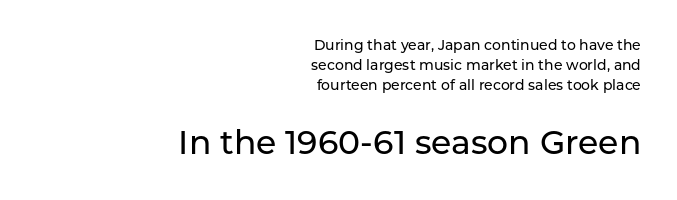
{"serif": "no", "italic": "no", "width": "normal", "stroke_contrast": "low", "x_height": "medium", "monospaced": "no", "underline": "no", "align": "right", "line_spacing": "normal", "line_spacing_ratio": 1.43, "letter_spacing": "normal", "letter_spacing_em": 0.0, "larger_block": "second", "size_ratio": 2.36, "glyph_px": 33}
